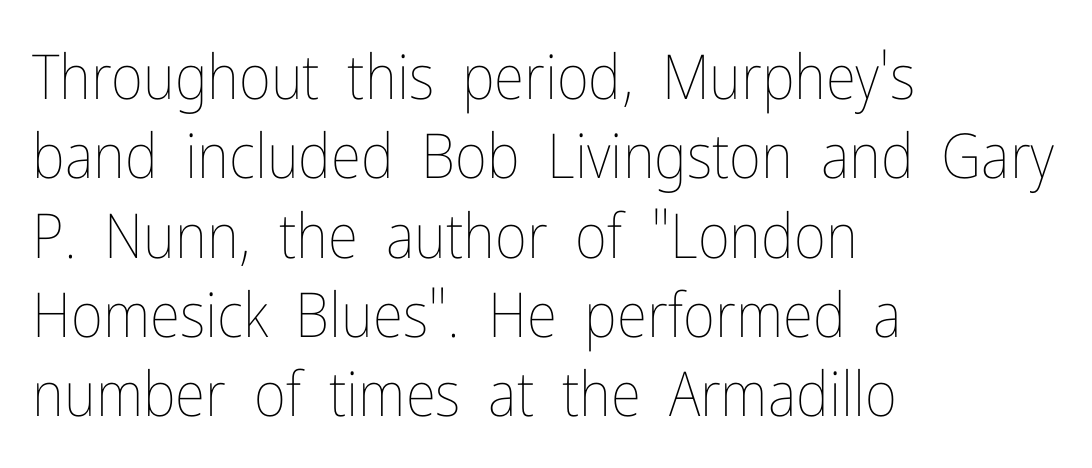
{"italic": "no", "bold": "no", "weight": "thin", "width": "condensed", "stroke_contrast": "low", "x_height": "medium", "monospaced": "no", "underline": "no", "align": "left", "line_spacing": "normal", "line_spacing_ratio": 1.28, "letter_spacing": "normal", "letter_spacing_em": 0.0, "glyph_px": 62}
